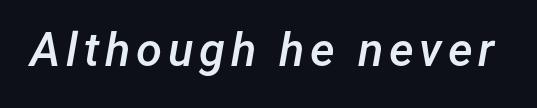
Q: Is the text bold? A: Semi-bold.
Q: Is the text italic (slanted)? A: Yes, it leans right by about 12 degrees.
Q: Is the text underlined? A: No.
Q: Width (condensed, normal, or wide)? A: Normal.
Q: Stroke contrast? A: Low.
Q: x-height? A: Medium.
Q: Monospaced? A: No.
